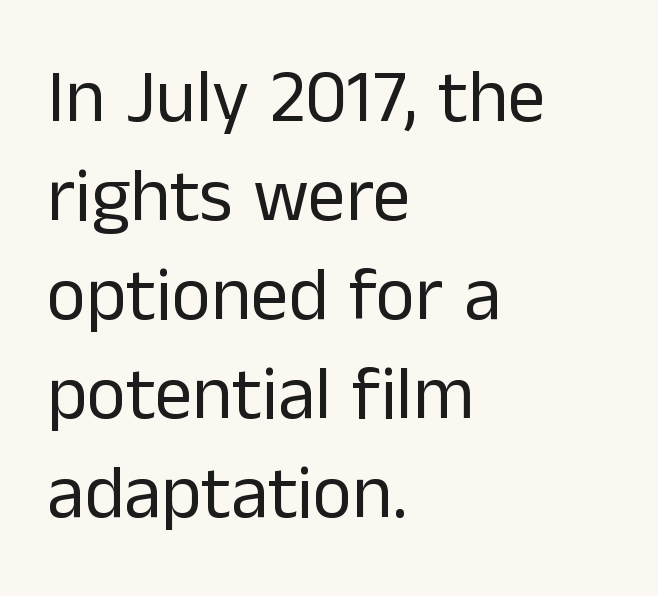
The image shows 75 px regular-weight sans-serif type, upright; set left-aligned, normal line spacing (1.32x), normal letter spacing, not underlined; low stroke contrast and a medium x-height.
